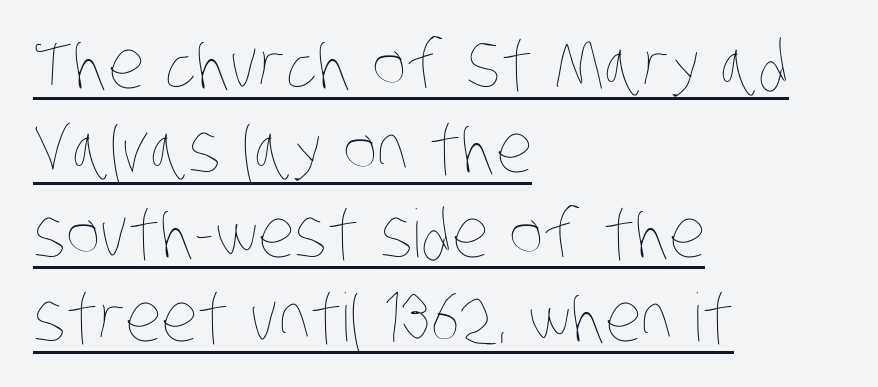
Line starts are locked; line ends wander. The glyphs are accompanied by a horizontal stroke just below them. Here the glyphs are tracked normally, forming tight word shapes. Rows of type keep a routine distance in the vertical direction. Unbolded letterforms with no extra heft. Character widths vary here, with narrow letters taking less room than wide ones.
